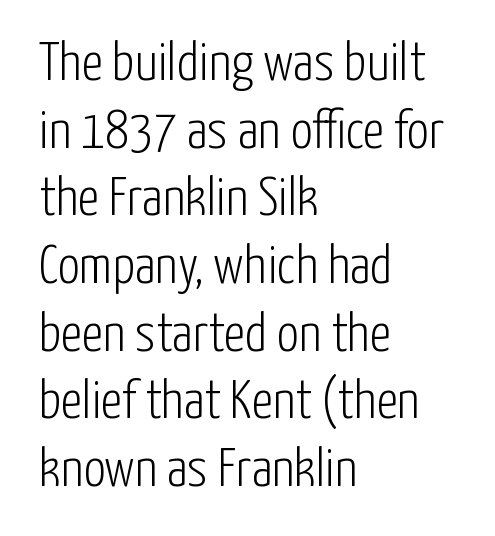
Q: Is the text bold? A: No.
Q: Is the text italic (slanted)? A: No, it is upright.
Q: Is the typeface a serif or a sans-serif typeface? A: Sans-serif.
Q: Is the text underlined? A: No.
Q: How is the paragraph aligned? A: Left-aligned.
Q: Is the spacing between letters normal or unusually wide? A: Normal.
Q: Width (condensed, normal, or wide)? A: Condensed.
Q: Stroke contrast? A: Low.
Q: x-height? A: Medium.
Q: Monospaced? A: No.
